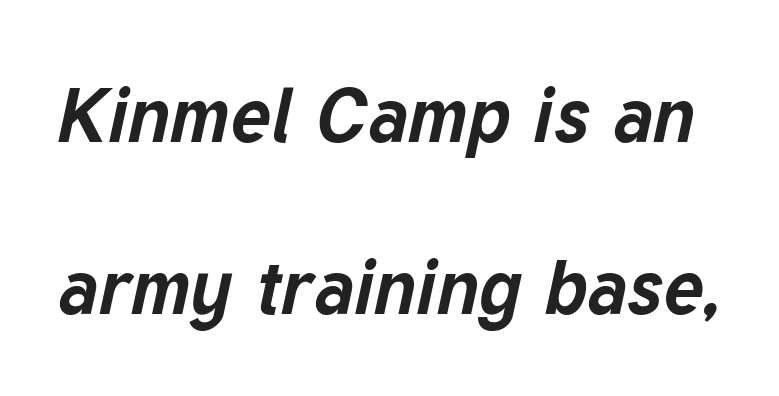
Q: Is the text bold? A: Yes.
Q: Is the text italic (slanted)? A: Yes, it leans right by about 12 degrees.
Q: Is the text underlined? A: No.
Q: Is the spacing between letters normal or unusually wide? A: Normal.
Q: Is the spacing between lines tight, normal or loose? A: Loose.
Q: Width (condensed, normal, or wide)? A: Normal.
Q: Stroke contrast? A: Low.
Q: x-height? A: Medium.
Q: Monospaced? A: No.
